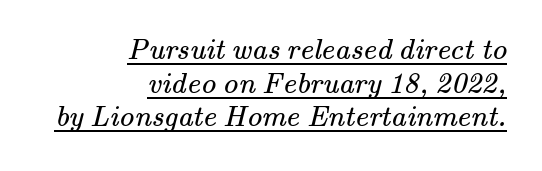
{"serif": "yes", "bold": "no", "weight": "regular", "width": "normal", "stroke_contrast": "medium", "x_height": "small", "monospaced": "no", "underline": "yes", "align": "right", "line_spacing": "tight", "line_spacing_ratio": 1.12, "letter_spacing": "normal", "letter_spacing_em": 0.0, "glyph_px": 30}
